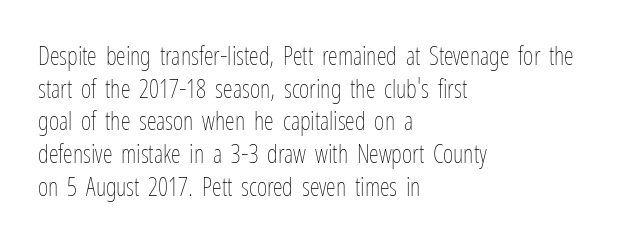
Q: Is the text bold? A: No.
Q: Is the text italic (slanted)? A: No, it is upright.
Q: Is the text underlined? A: No.
Q: How is the paragraph aligned? A: Left-aligned.
Q: Is the spacing between letters normal or unusually wide? A: Normal.
Q: Is the spacing between lines tight, normal or loose? A: Normal.
